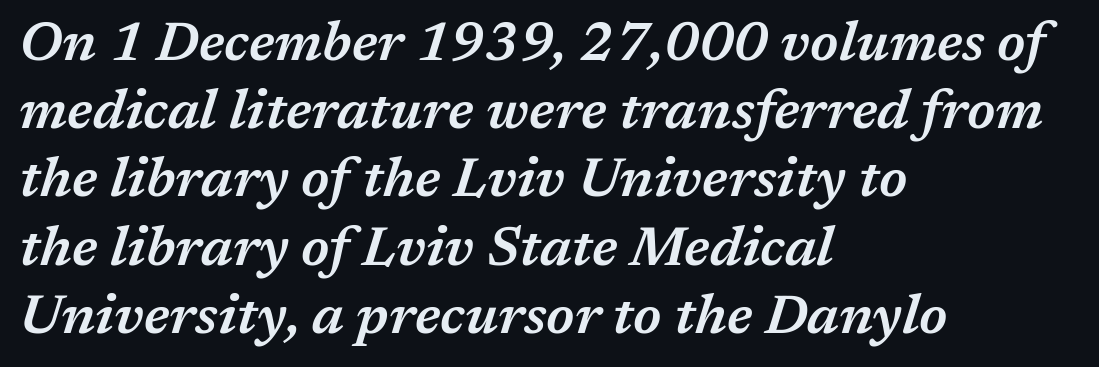
The image shows 55 px semibold type, italic (leaning right); set left-aligned, line spacing 1.24x, normal letter spacing, not underlined; medium stroke contrast and a medium x-height.
